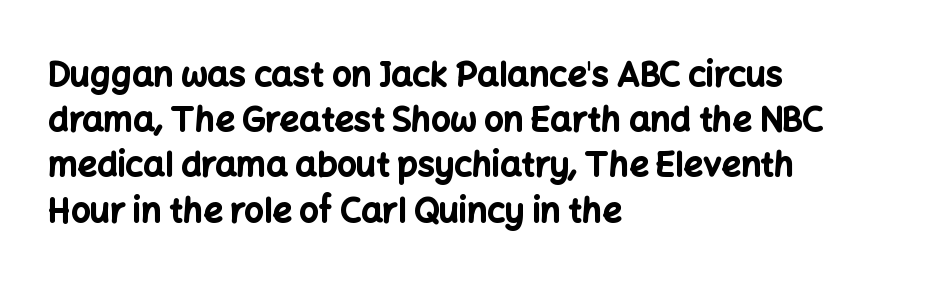
Q: Is the text bold? A: Yes.
Q: Is the text italic (slanted)? A: No, it is upright.
Q: Is the typeface a serif or a sans-serif typeface? A: Sans-serif.
Q: Is the text underlined? A: No.
Q: How is the paragraph aligned? A: Left-aligned.
Q: Is the spacing between letters normal or unusually wide? A: Normal.
Q: Is the spacing between lines tight, normal or loose? A: Normal.
Q: Width (condensed, normal, or wide)? A: Normal.
Q: Stroke contrast? A: Low.
Q: x-height? A: Medium.
Q: Monospaced? A: No.
